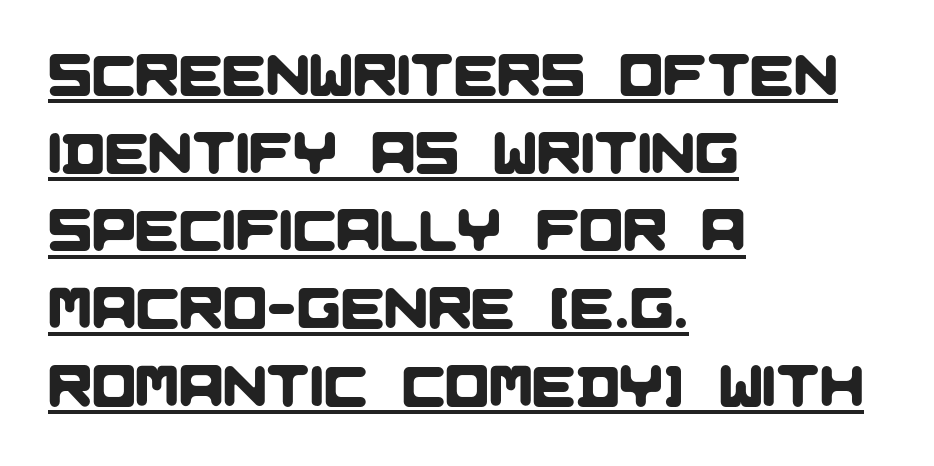
Does the copy run flush right? No — it runs flush left. The rendering keeps characters at their native spacing. You can see a thin bar hugging the bottom of the glyphs. The rendering uses natural spacing where letterforms have individual widths.
